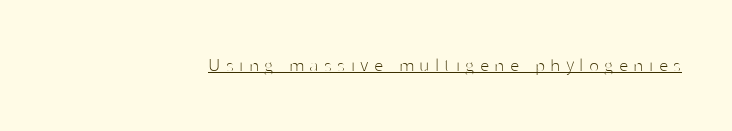
Caption: lettering with a line underneath. Honestly, the letter spacing is so wide it's the main thing you notice. When letters stand straight like this, we call the style roman or upright. Heft: none added — not bold.
